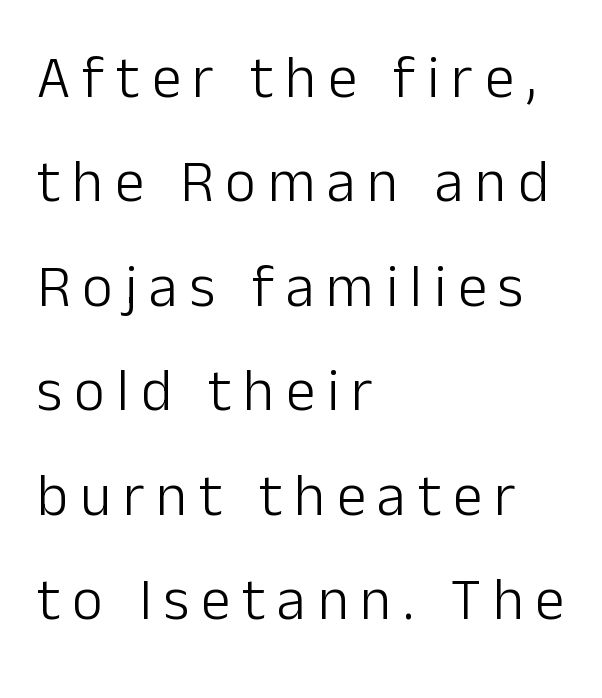
The image shows 59 px light sans-serif type, upright; set left-aligned, line spacing 1.77x, unusually wide letter spacing (+0.2 em), not underlined; low stroke contrast and a medium x-height.
